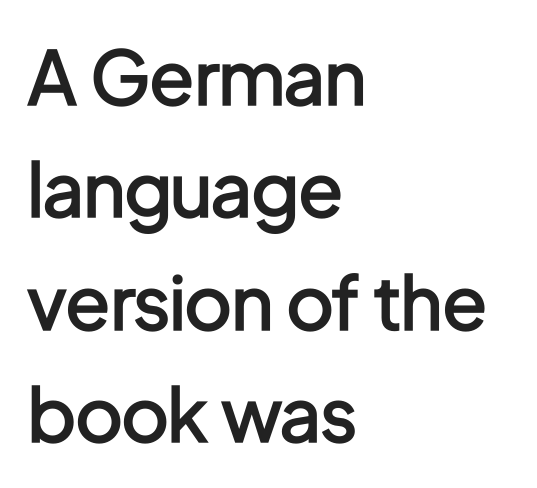
Q: Is the text bold? A: Semi-bold.
Q: Is the text italic (slanted)? A: No, it is upright.
Q: Is the typeface a serif or a sans-serif typeface? A: Sans-serif.
Q: Is the text underlined? A: No.
Q: How is the paragraph aligned? A: Left-aligned.
Q: Is the spacing between letters normal or unusually wide? A: Normal.
Q: Is the spacing between lines tight, normal or loose? A: Normal.
Q: Width (condensed, normal, or wide)? A: Condensed.
Q: Stroke contrast? A: Low.
Q: x-height? A: Medium.
Q: Monospaced? A: No.
